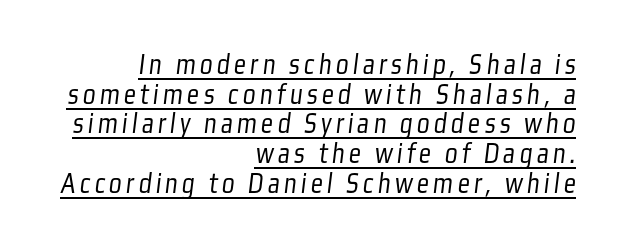
Q: Is the text bold? A: No.
Q: Is the typeface a serif or a sans-serif typeface? A: Sans-serif.
Q: Is the text underlined? A: Yes.
Q: How is the paragraph aligned? A: Right-aligned.
Q: Is the spacing between lines tight, normal or loose? A: Tight.
Q: Width (condensed, normal, or wide)? A: Condensed.
Q: Stroke contrast? A: Low.
Q: x-height? A: Medium.
Q: Monospaced? A: No.
